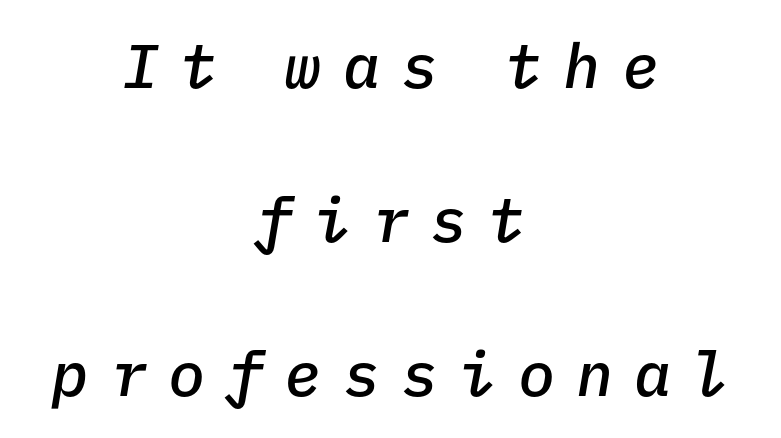
The image shows 62 px semibold type, italic (leaning right), monospaced; set centered, loose line spacing (2.48x), unusually wide letter spacing (+0.34 em), not underlined; low stroke contrast and a medium x-height.
